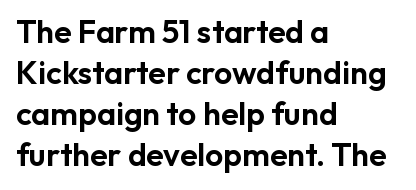
Reading down the block, your eye returns to a fixed left position each line. The rendering shows plain stroke endings on the letterforms — a sans-serif design. The passage shown is typed in a proportional face where columns would drift. It's the straight-up-and-down kind of type.
